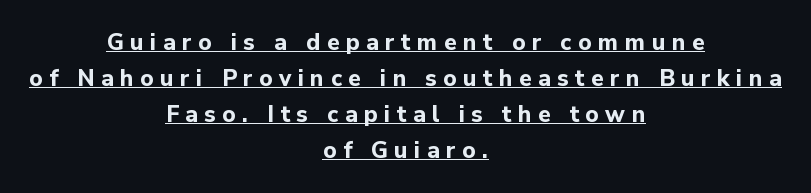
The image shows 23 px bold type, upright; set centered, normal line spacing (1.56x), unusually wide letter spacing (+0.28 em), underlined.
